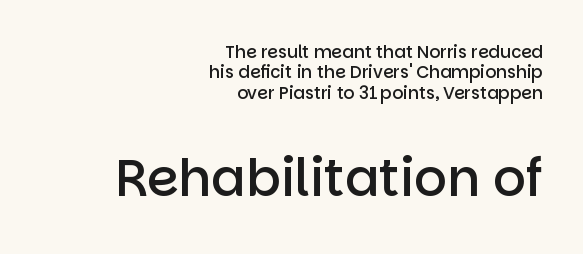
The image shows 51 px semibold sans-serif type, upright; set right-aligned, line spacing 1.2x, normal letter spacing, not underlined; the second (bottom) block is 3.0x larger; low stroke contrast and a large x-height.
